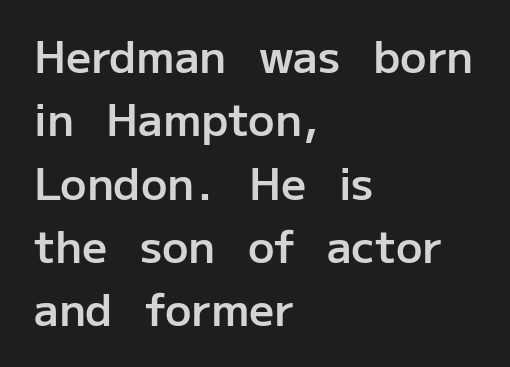
{"serif": "no", "italic": "no", "bold": "semi", "weight": "semibold", "width": "normal", "stroke_contrast": "low", "x_height": "medium", "monospaced": "no", "underline": "no", "align": "left", "line_spacing": "normal", "line_spacing_ratio": 1.44, "letter_spacing": "normal", "letter_spacing_em": 0.0, "glyph_px": 44}
